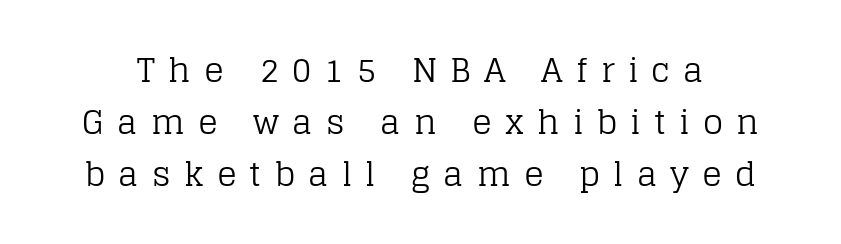
Q: Is the text bold? A: No.
Q: Is the text italic (slanted)? A: No, it is upright.
Q: Is the typeface a serif or a sans-serif typeface? A: Serif.
Q: Is the text underlined? A: No.
Q: Is the spacing between letters normal or unusually wide? A: Unusually wide.
Q: Is the spacing between lines tight, normal or loose? A: Normal.
Q: Width (condensed, normal, or wide)? A: Normal.
Q: Stroke contrast? A: Low.
Q: x-height? A: Large.
Q: Monospaced? A: No.
